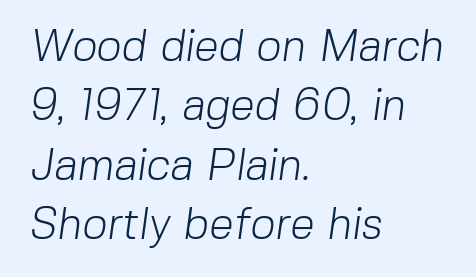
{"serif": "no", "bold": "no", "weight": "light", "width": "normal", "stroke_contrast": "low", "x_height": "medium", "monospaced": "no", "underline": "no", "align": "left", "line_spacing": "normal", "line_spacing_ratio": 1.35, "letter_spacing": "normal", "letter_spacing_em": 0.0, "glyph_px": 44}
